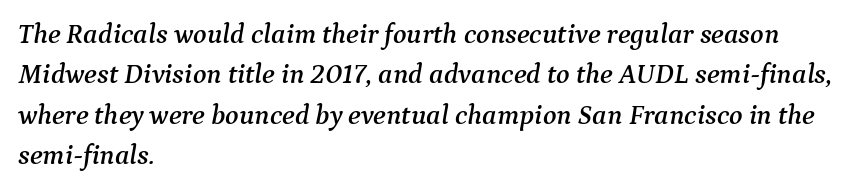
The image shows 28 px serif type, italic (leaning right); set left-aligned, normal line spacing (1.44x), normal letter spacing, not underlined; medium stroke contrast and a medium x-height.
